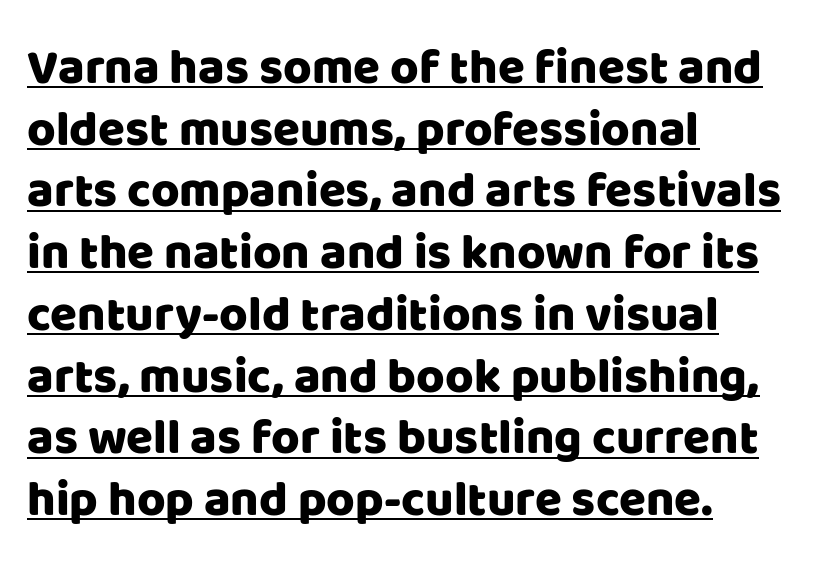
Q: Is the text italic (slanted)? A: No, it is upright.
Q: Is the typeface a serif or a sans-serif typeface? A: Sans-serif.
Q: Is the text underlined? A: Yes.
Q: How is the paragraph aligned? A: Left-aligned.
Q: Is the spacing between letters normal or unusually wide? A: Normal.
Q: Is the spacing between lines tight, normal or loose? A: Normal.
Q: Width (condensed, normal, or wide)? A: Normal.
Q: Stroke contrast? A: Low.
Q: x-height? A: Large.
Q: Monospaced? A: No.
